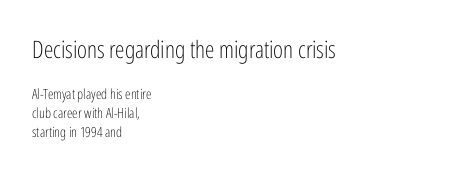
Stem width sits at or under what a default text font uses. Vertically, the passage feels balanced, rows spaced as you'd expect. Each row of text sits above clean, open space. In CSS terms this would be text-align: left. The passage shown has conventional tracking throughout.
